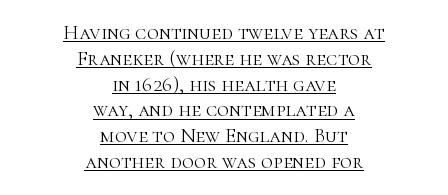
The image shows 21 px text type, upright; set centered, line spacing 1.23x, normal letter spacing, underlined.
